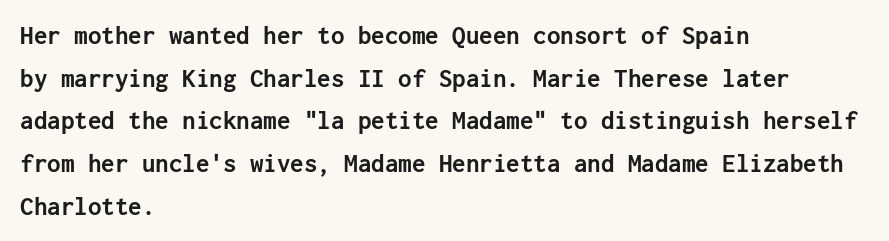
Typesetter's note: full bold, strokes at maximum text heaviness. Compared with typical paragraphs, the rows here are spaced about the same. Layout note: lines flush left. The passage shown is not underscored anywhere.
